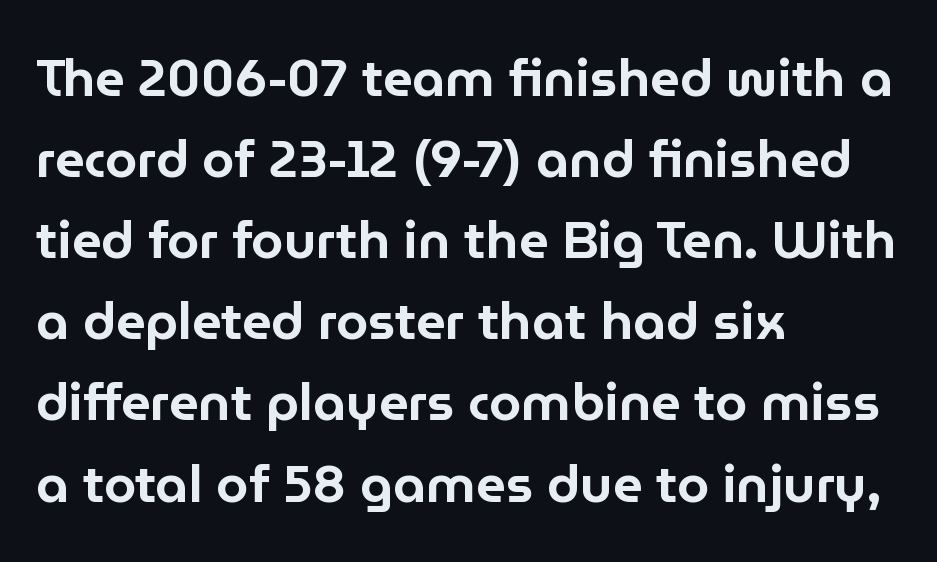
{"serif": "no", "italic": "no", "width": "normal", "stroke_contrast": "low", "x_height": "medium", "monospaced": "no", "underline": "no", "align": "left", "line_spacing": "normal", "line_spacing_ratio": 1.56, "letter_spacing": "normal", "letter_spacing_em": 0.0, "glyph_px": 52}
